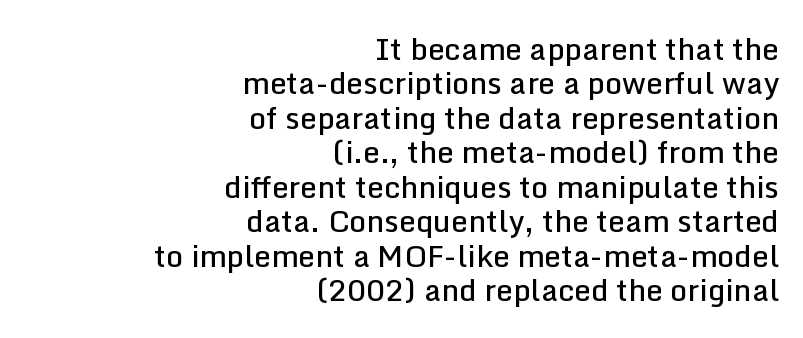
{"serif": "no", "italic": "no", "bold": "semi", "weight": "semibold", "width": "normal", "stroke_contrast": "low", "x_height": "medium", "monospaced": "no", "underline": "no", "align": "right", "line_spacing": "tight", "line_spacing_ratio": 1.15, "letter_spacing": "normal", "letter_spacing_em": 0.0, "glyph_px": 30}
